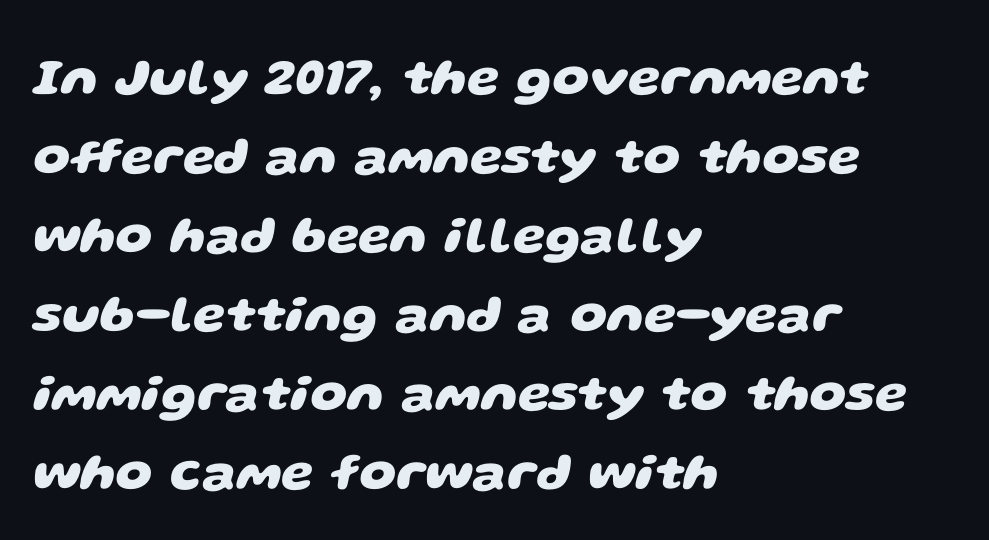
Q: Is the text bold? A: Yes.
Q: Is the typeface a serif or a sans-serif typeface? A: Sans-serif.
Q: Is the text underlined? A: No.
Q: How is the paragraph aligned? A: Left-aligned.
Q: Is the spacing between letters normal or unusually wide? A: Normal.
Q: Is the spacing between lines tight, normal or loose? A: Normal.
Q: Width (condensed, normal, or wide)? A: Wide.
Q: Stroke contrast? A: Low.
Q: x-height? A: Large.
Q: Monospaced? A: No.
